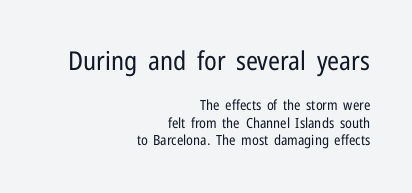
The strip under each line holds only bare page. This rendering leaves character spacing at its baseline value. Italic? Not at all — the glyphs are vertical. Note: larger setting up top, smaller setting below. Stroke thickness stays within the range of a standard reading face or lighter.
